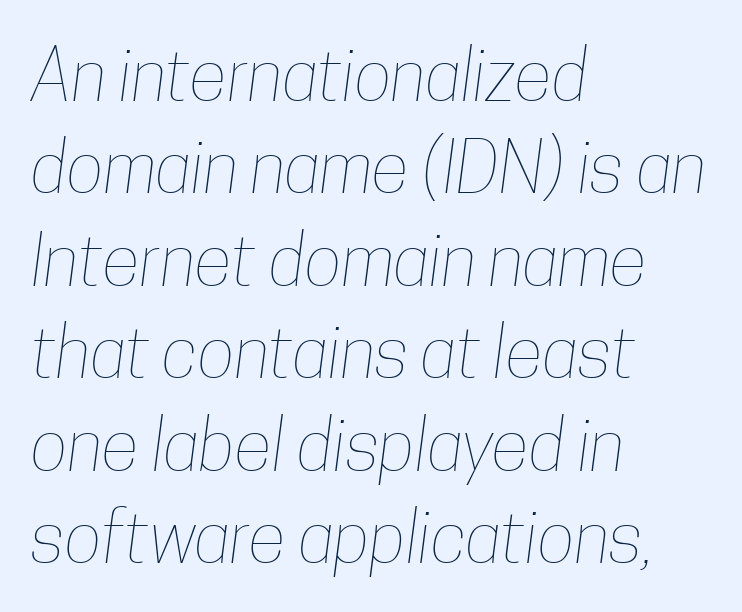
The image shows 70 px thin, condensed type; set left-aligned, normal line spacing (1.32x), normal letter spacing, not underlined; low stroke contrast and a medium x-height.
